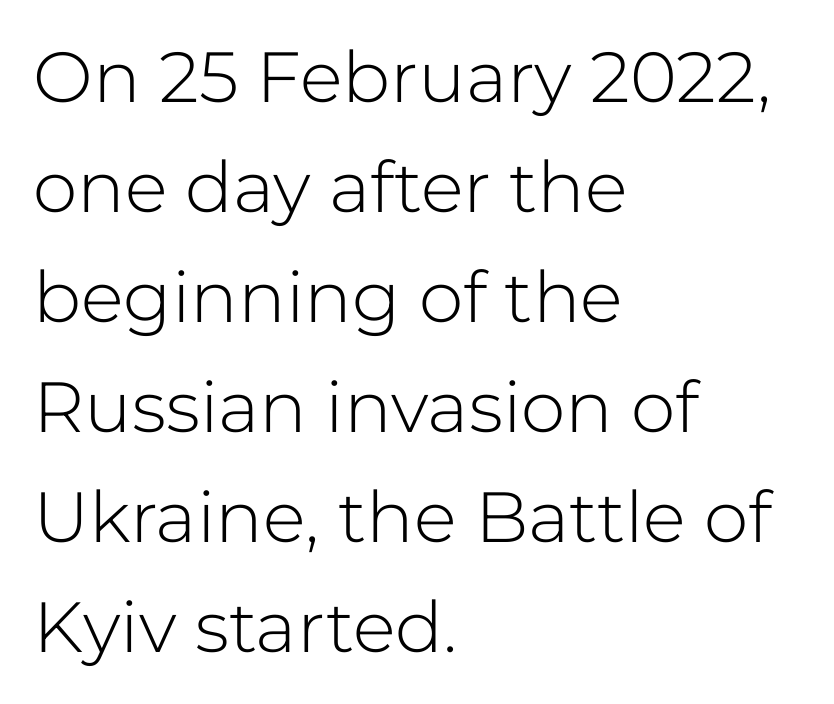
Are there feet on the stems? There aren't — it's a sans. Regular leading. Unbolded letterforms with no extra heft. The area under the type is left untouched. The rendering uses natural spacing where letterforms have individual widths. Here the glyphs are tracked normally, forming tight word shapes.
